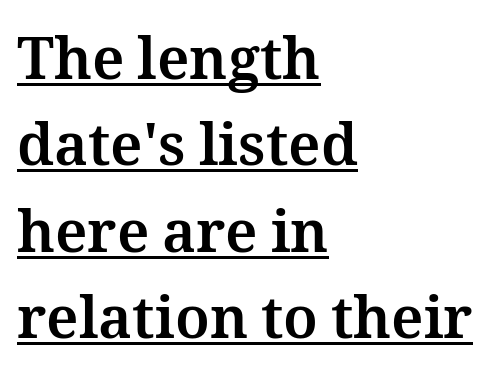
The image shows 58 px bold type, upright; set left-aligned, normal line spacing (1.49x), normal letter spacing, underlined; medium stroke contrast and a medium x-height.
